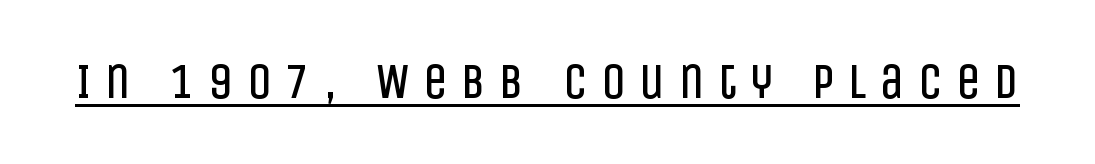
{"serif": "no", "italic": "no", "bold": "no", "weight": "regular", "width": "condensed", "stroke_contrast": "low", "x_height": "large", "monospaced": "no", "underline": "yes", "letter_spacing": "wide", "letter_spacing_em": 0.28, "glyph_px": 49}
